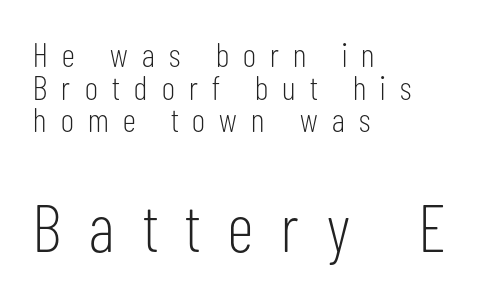
The letters stand straight up with perfectly vertical stems. A typesetter would call this leading minimal, almost set solid. Does the type have serifs? No, each stem ends abruptly. Each line starts at the same left margin while the right side varies. This rendering features lettering with no underline. Top chunk: small. Bottom chunk: large.
